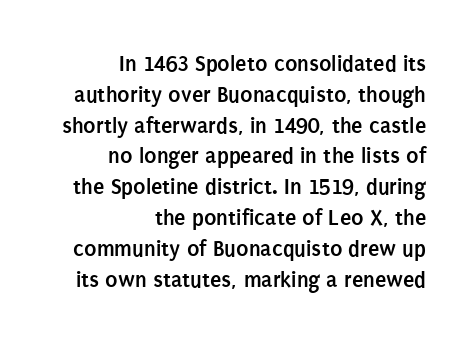
The image shows 23 px bold type, upright; set right-aligned, normal line spacing (1.34x), normal letter spacing, not underlined.
